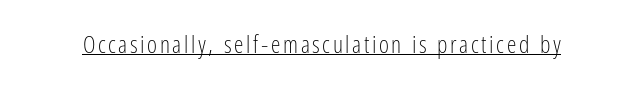
{"italic": "no", "bold": "no", "underline": "yes", "glyph_px": 24}
